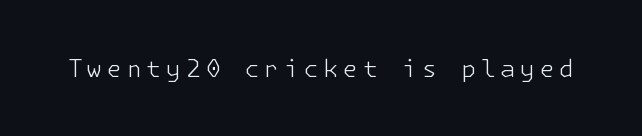
Q: Is the text bold? A: No.
Q: Is the text italic (slanted)? A: No, it is upright.
Q: Is the text underlined? A: No.
Q: Is the spacing between letters normal or unusually wide? A: Unusually wide.
